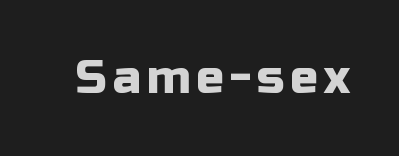
The image shows 47 px sans-serif type, upright; set not underlined; low stroke contrast and a medium x-height.
